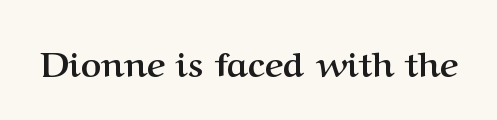
{"serif": "yes", "italic": "no", "bold": "yes", "weight": "semibold", "width": "normal", "stroke_contrast": "medium", "x_height": "medium", "monospaced": "no", "underline": "no", "letter_spacing": "normal", "letter_spacing_em": 0.0, "glyph_px": 35}
